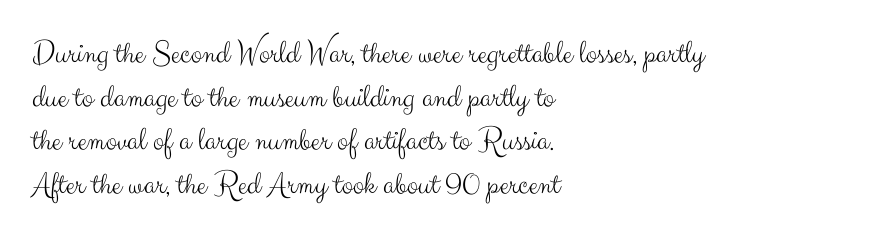
Q: Is the text bold? A: No.
Q: Is the text italic (slanted)? A: Yes.
Q: Is the typeface a serif or a sans-serif typeface? A: Sans-serif.
Q: Is the text underlined? A: No.
Q: How is the paragraph aligned? A: Left-aligned.
Q: Is the spacing between letters normal or unusually wide? A: Normal.
Q: Is the spacing between lines tight, normal or loose? A: Normal.
Q: Width (condensed, normal, or wide)? A: Normal.
Q: Stroke contrast? A: Medium.
Q: x-height? A: Small.
Q: Monospaced? A: No.
